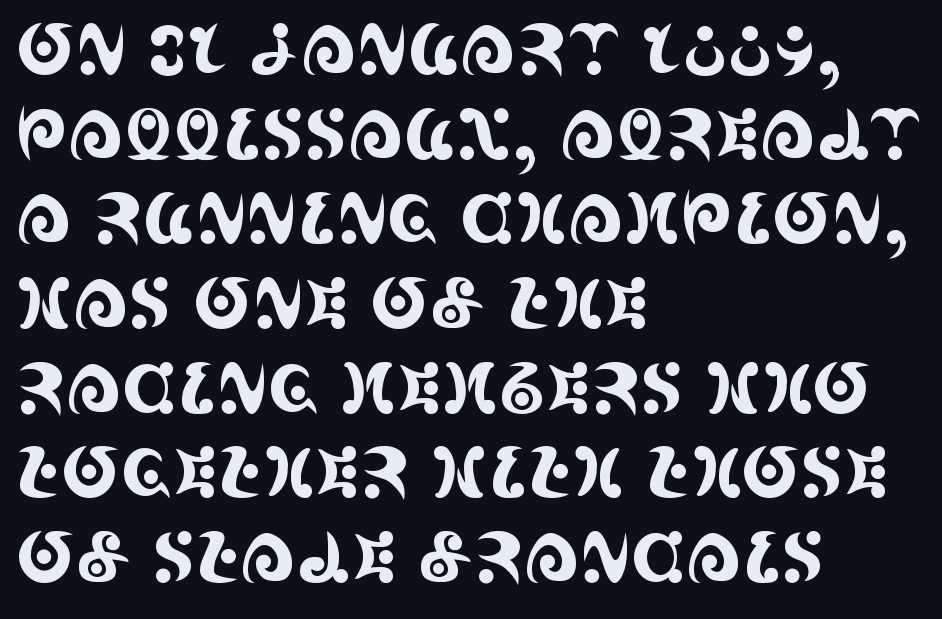
{"serif": "yes", "italic": "no", "width": "condensed", "x_height": "large", "monospaced": "no", "underline": "no", "align": "left", "line_spacing_ratio": 1.21, "letter_spacing": "normal", "letter_spacing_em": 0.0, "glyph_px": 70}
